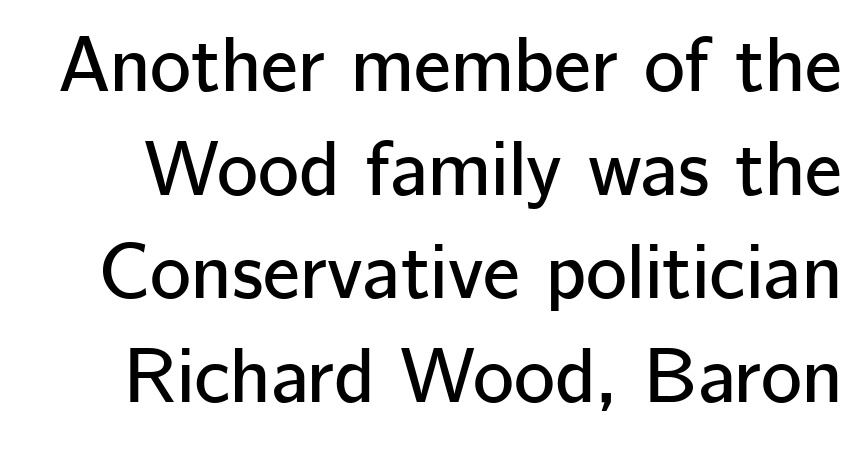
The face used here is rendered with its standard letterfit. The space beneath each line is pristine and unruled. In terms of leading, this rendering sits right in the middle. Style check: upright.
